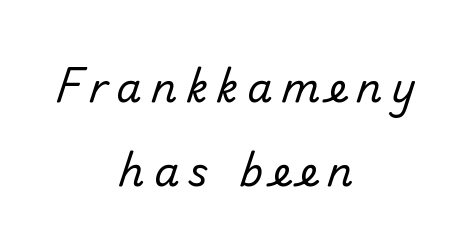
Honestly, the rows look like they've been pulled way apart. Classification — sans serif. Heaviness? Minimal to ordinary, like unemphasized prose. Loose tracking; the words dissolve into strings of separated letters. Just letters on the line, the space beneath them empty.
